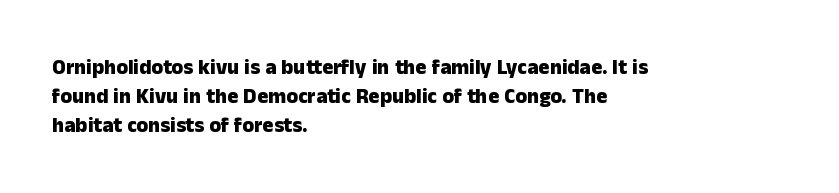
{"italic": "no", "bold": "yes", "underline": "no", "align": "left", "line_spacing": "normal", "line_spacing_ratio": 1.38, "letter_spacing": "normal", "letter_spacing_em": 0.0, "glyph_px": 21}
